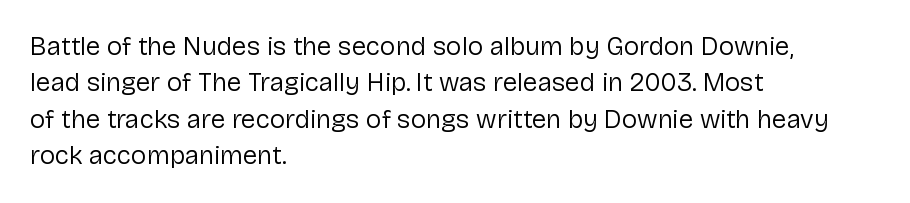
The image shows 26 px text type, upright; set left-aligned, normal line spacing (1.4x), normal letter spacing, not underlined.
